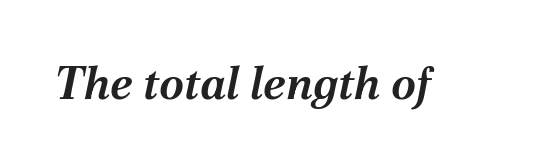
{"italic": "yes", "lean": "right", "slant_degrees": 12, "bold": "yes", "weight": "bold", "width": "normal", "stroke_contrast": "medium", "x_height": "medium", "monospaced": "no", "underline": "no", "letter_spacing": "normal", "letter_spacing_em": 0.0, "glyph_px": 45}
